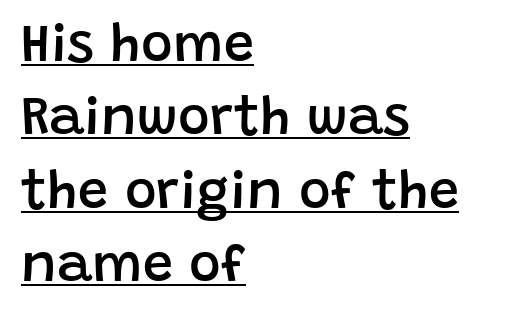
The image shows 54 px semibold sans-serif type, upright; set left-aligned, normal line spacing (1.36x), normal letter spacing, underlined; low stroke contrast and a large x-height.
